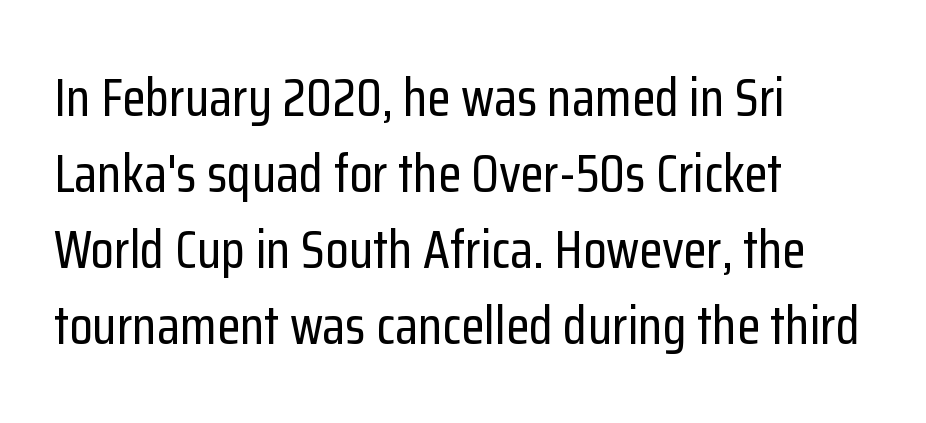
Q: Is the text italic (slanted)? A: No, it is upright.
Q: Is the typeface a serif or a sans-serif typeface? A: Sans-serif.
Q: Is the text underlined? A: No.
Q: How is the paragraph aligned? A: Left-aligned.
Q: Is the spacing between letters normal or unusually wide? A: Normal.
Q: Is the spacing between lines tight, normal or loose? A: Normal.
Q: Width (condensed, normal, or wide)? A: Condensed.
Q: Stroke contrast? A: Low.
Q: x-height? A: Medium.
Q: Monospaced? A: No.
